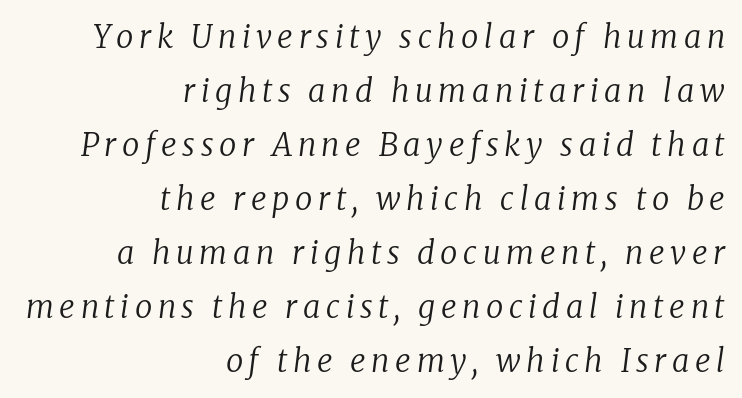
{"serif": "yes", "italic": "yes", "lean": "right", "slant_degrees": 8, "bold": "no", "weight": "regular", "width": "normal", "stroke_contrast": "low", "x_height": "medium", "monospaced": "no", "underline": "no", "align": "right", "line_spacing_ratio": 1.74, "glyph_px": 31}
